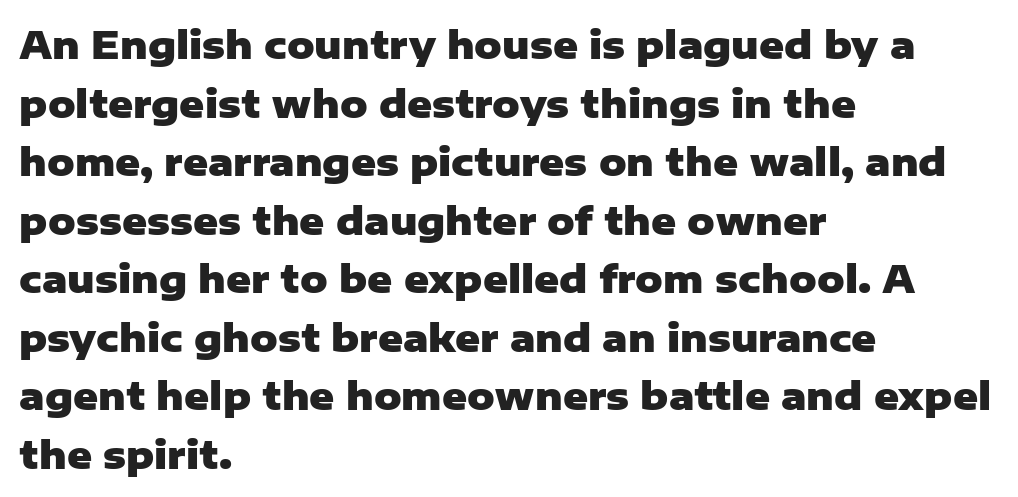
The image shows 38 px heavy sans-serif type, upright; set left-aligned, normal line spacing (1.54x), normal letter spacing, not underlined; low stroke contrast and a medium x-height.
